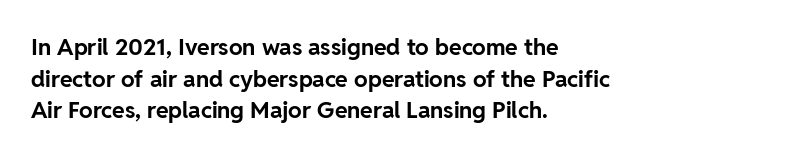
Q: Is the text bold? A: Yes.
Q: Is the text italic (slanted)? A: No, it is upright.
Q: Is the text underlined? A: No.
Q: How is the paragraph aligned? A: Left-aligned.
Q: Is the spacing between letters normal or unusually wide? A: Normal.
Q: Is the spacing between lines tight, normal or loose? A: Normal.
